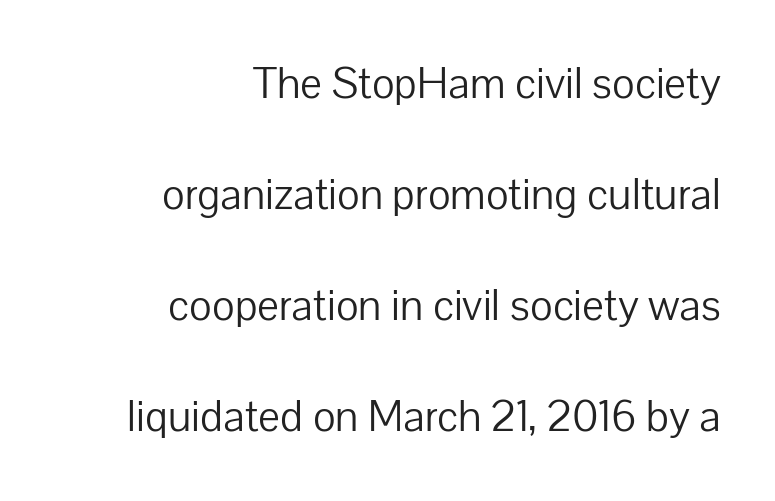
There is no visible air inserted between adjacent glyphs. What's the leading like? Stretched, with rows far apart. Do the characters align in a grid? No, the font is proportional. The lettering holds an erect, upright posture throughout.
